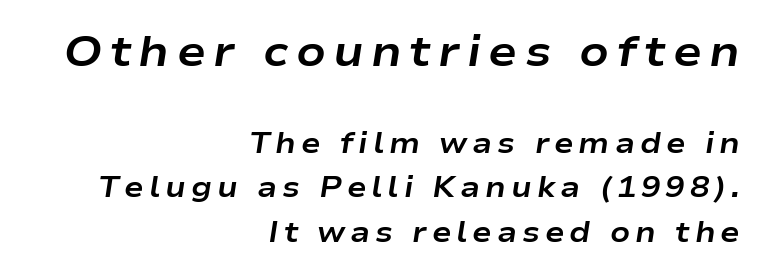
Q: Is the text bold? A: Yes.
Q: Is the text italic (slanted)? A: Yes, it leans right by about 9 degrees.
Q: Is the text underlined? A: No.
Q: How is the paragraph aligned? A: Right-aligned.
Q: Is the spacing between lines tight, normal or loose? A: Normal.
Q: Which block of text is set in a larger size, the first (top) or the second (bottom)? A: The first (top) one.
Q: Width (condensed, normal, or wide)? A: Wide.
Q: Stroke contrast? A: Low.
Q: x-height? A: Medium.
Q: Monospaced? A: No.
